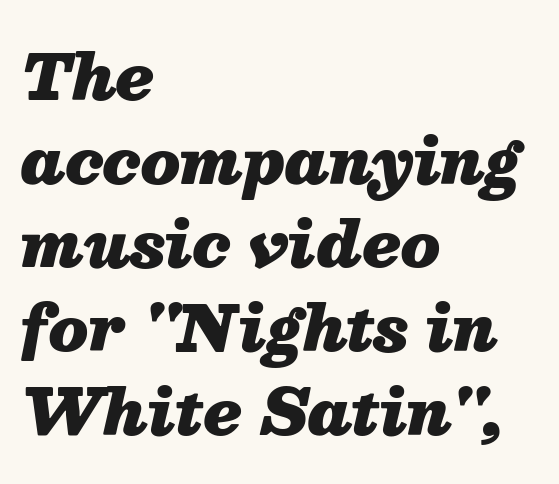
Characters follow at the spacing the type designer built in. As a designer I'd log this as weight 700, bold. Successive baselines arrive at the customary interval. The string is rendered with underlining switched off. Quick note: italic.
